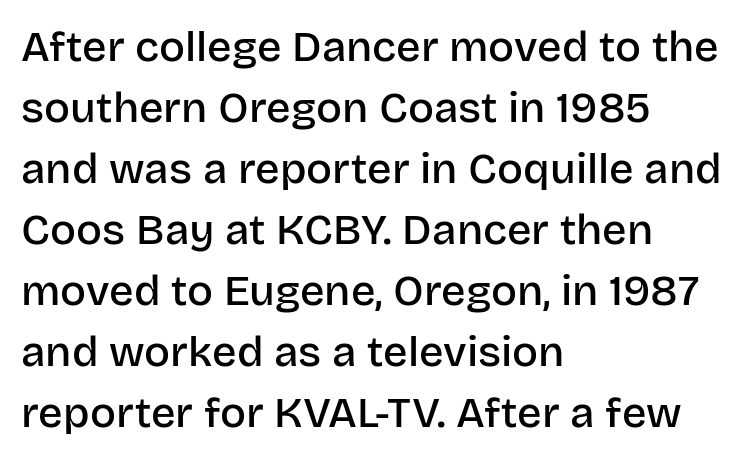
Q: Is the text bold? A: Semi-bold.
Q: Is the text italic (slanted)? A: No, it is upright.
Q: Is the typeface a serif or a sans-serif typeface? A: Sans-serif.
Q: Is the text underlined? A: No.
Q: How is the paragraph aligned? A: Left-aligned.
Q: Is the spacing between letters normal or unusually wide? A: Normal.
Q: Is the spacing between lines tight, normal or loose? A: Normal.
Q: Width (condensed, normal, or wide)? A: Normal.
Q: Stroke contrast? A: Low.
Q: x-height? A: Large.
Q: Monospaced? A: No.
